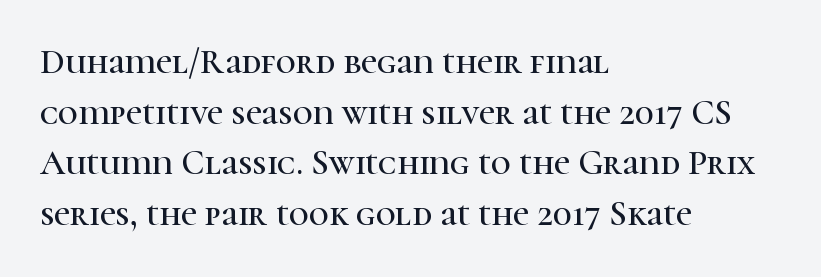
The image shows 35 px serif type, upright; set left-aligned, normal line spacing (1.45x), normal letter spacing, not underlined; high stroke contrast and a medium x-height.
